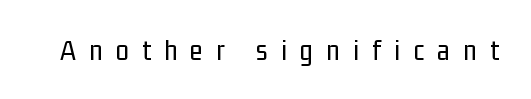
{"serif": "no", "italic": "no", "bold": "no", "weight": "regular", "width": "condensed", "stroke_contrast": "low", "x_height": "medium", "monospaced": "no", "underline": "no", "letter_spacing": "wide", "letter_spacing_em": 0.44, "glyph_px": 30}
